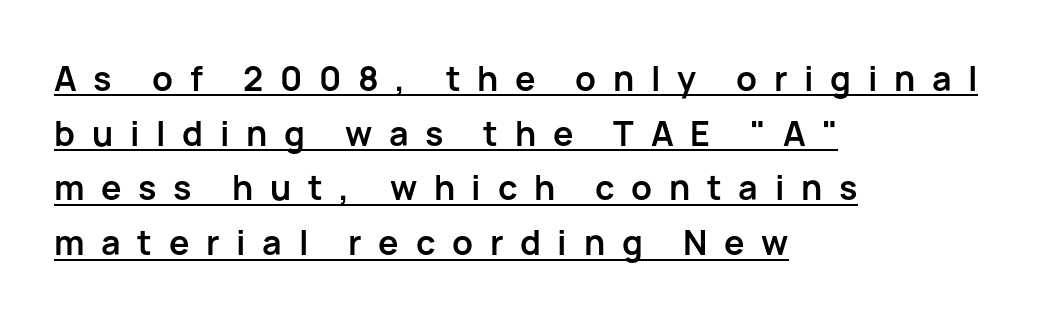
{"serif": "no", "italic": "no", "bold": "yes", "weight": "semibold", "width": "normal", "stroke_contrast": "low", "x_height": "medium", "monospaced": "no", "underline": "yes", "align": "left", "line_spacing": "normal", "line_spacing_ratio": 1.61, "letter_spacing": "wide", "letter_spacing_em": 0.49, "glyph_px": 34}
